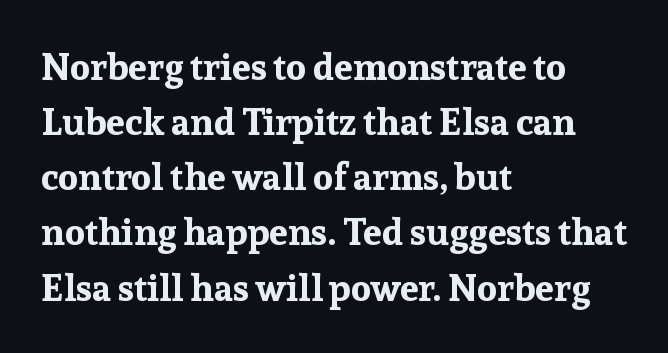
{"serif": "yes", "italic": "no", "bold": "yes", "weight": "bold", "width": "normal", "stroke_contrast": "low", "x_height": "medium", "monospaced": "no", "underline": "no", "align": "left", "line_spacing": "normal", "line_spacing_ratio": 1.49, "letter_spacing": "normal", "letter_spacing_em": 0.0, "glyph_px": 37}
